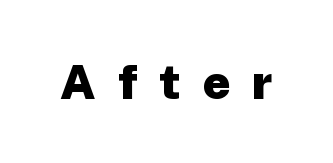
The image shows 48 px heavy sans-serif type, upright; set unusually wide letter spacing (+0.46 em), not underlined; low stroke contrast and a medium x-height.
